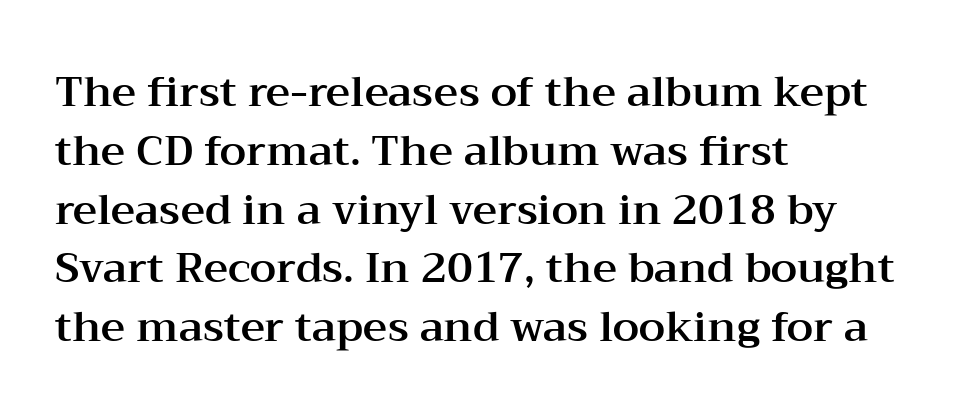
{"serif": "yes", "italic": "no", "width": "wide", "stroke_contrast": "medium", "x_height": "medium", "monospaced": "no", "underline": "no", "align": "left", "line_spacing": "normal", "line_spacing_ratio": 1.4, "letter_spacing": "normal", "letter_spacing_em": 0.0, "glyph_px": 42}
